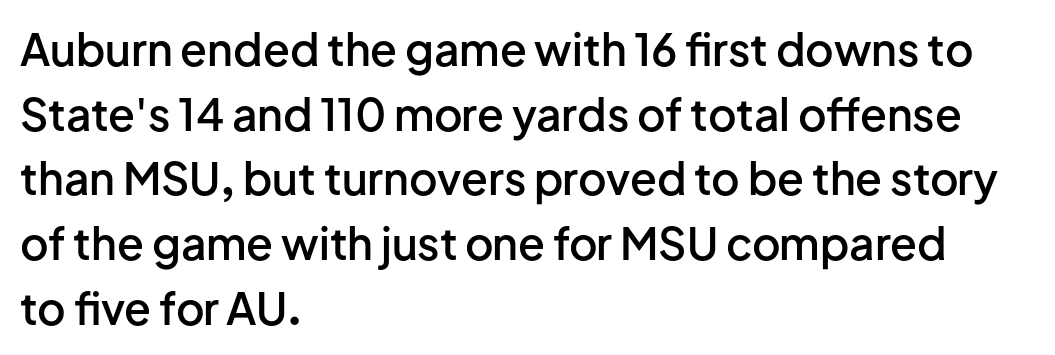
The image shows 44 px semibold sans-serif type, upright; set left-aligned, normal line spacing (1.47x), normal letter spacing, not underlined; low stroke contrast and a medium x-height.
